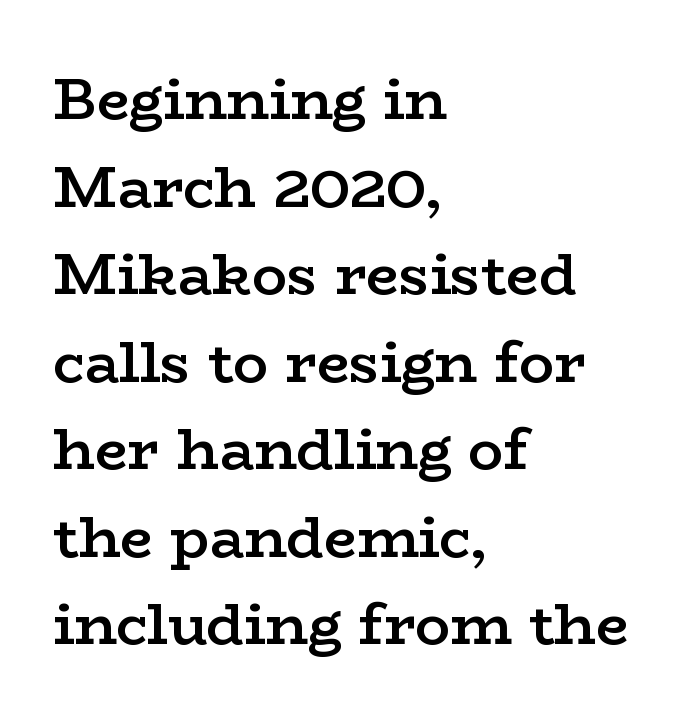
{"serif": "yes", "italic": "no", "bold": "semi", "weight": "semibold", "width": "wide", "stroke_contrast": "low", "x_height": "medium", "monospaced": "no", "underline": "no", "align": "left", "line_spacing": "normal", "line_spacing_ratio": 1.51, "letter_spacing": "normal", "letter_spacing_em": 0.0, "glyph_px": 58}
